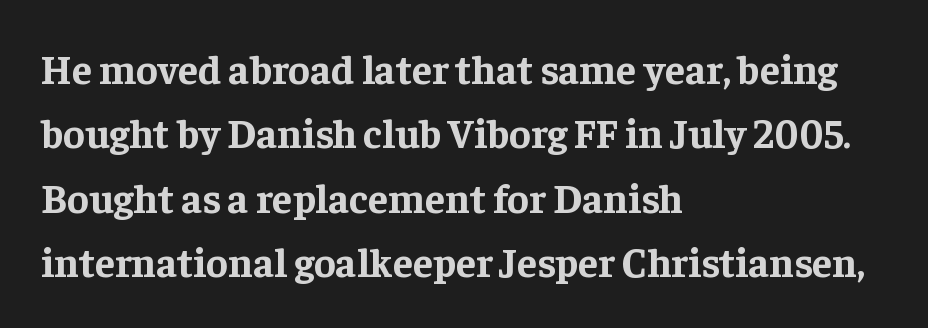
{"serif": "yes", "italic": "no", "bold": "yes", "weight": "bold", "width": "normal", "stroke_contrast": "low", "x_height": "medium", "monospaced": "no", "underline": "no", "align": "left", "line_spacing": "normal", "line_spacing_ratio": 1.57, "letter_spacing": "normal", "letter_spacing_em": 0.0, "glyph_px": 41}
